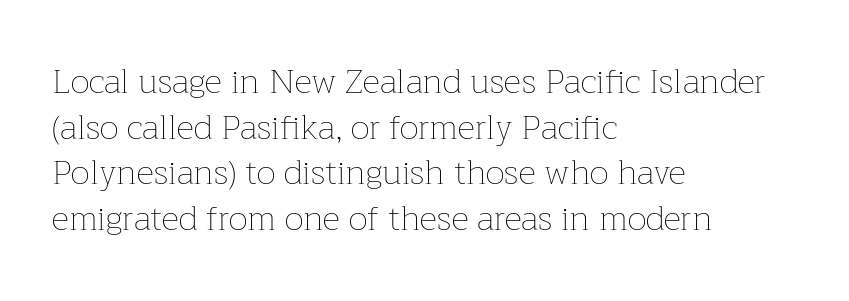
Each letter keeps its own natural width here, so spacing adapts to shape. Compared with typical paragraphs, the rows here are spaced about the same. Type without underlining. The gaps between neighbouring characters are ordinary and unremarkable.
